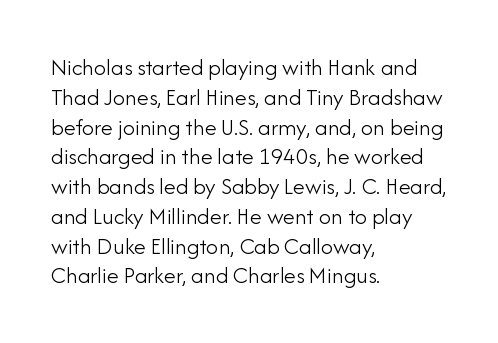
{"italic": "no", "bold": "no", "underline": "no", "align": "left", "line_spacing_ratio": 1.24, "letter_spacing": "normal", "letter_spacing_em": 0.0, "glyph_px": 24}
